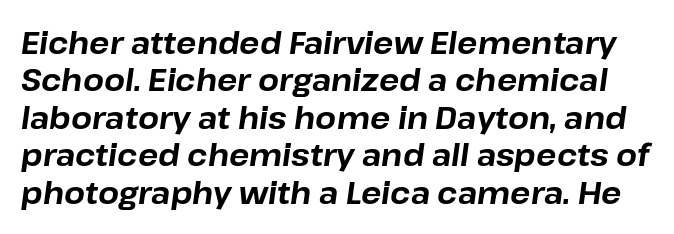
Q: Is the text bold? A: Yes.
Q: Is the text italic (slanted)? A: Yes, it leans right by about 8 degrees.
Q: Is the text underlined? A: No.
Q: Is the spacing between letters normal or unusually wide? A: Normal.
Q: Is the spacing between lines tight, normal or loose? A: Normal.
Q: Width (condensed, normal, or wide)? A: Normal.
Q: Stroke contrast? A: Low.
Q: x-height? A: Medium.
Q: Monospaced? A: No.
